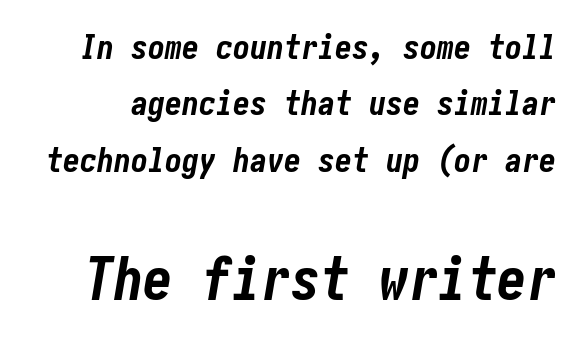
{"italic": "yes", "lean": "right", "slant_degrees": 10, "bold": "yes", "weight": "bold", "width": "condensed", "stroke_contrast": "low", "x_height": "medium", "underline": "no", "line_spacing": "normal", "line_spacing_ratio": 1.66, "letter_spacing": "normal", "letter_spacing_em": 0.0, "larger_block": "second", "size_ratio": 1.74, "glyph_px": 59}
